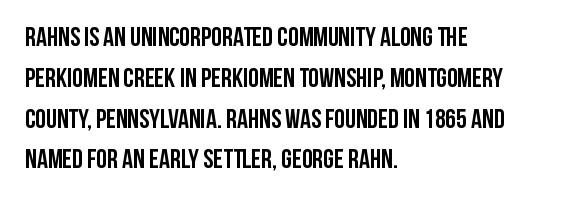
The image shows 27 px bold type, upright; set left-aligned, normal line spacing (1.51x), normal letter spacing, not underlined.
